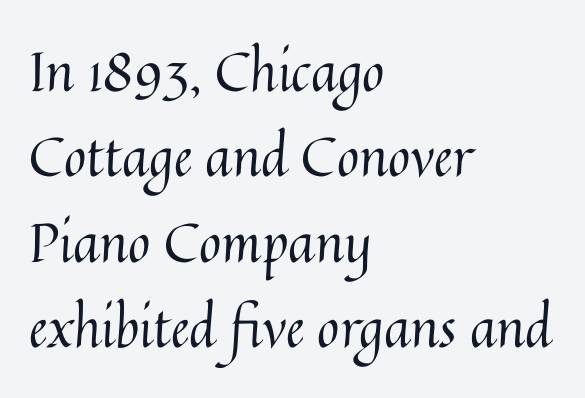
Tracking value appears to be zero — textbook default spacing. Spacing verdict: proportional, widths tailored to each character. Notice how the passage keeps a crisp vertical edge on the left only. The passage shown stacks its lines at a standard gap. A bare baseline throughout the passage.
